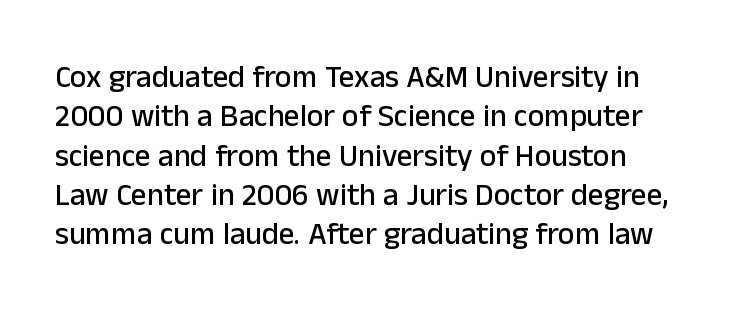
The image shows 31 px sans-serif type, upright; set normal line spacing (1.27x), normal letter spacing, not underlined; low stroke contrast and a medium x-height.
